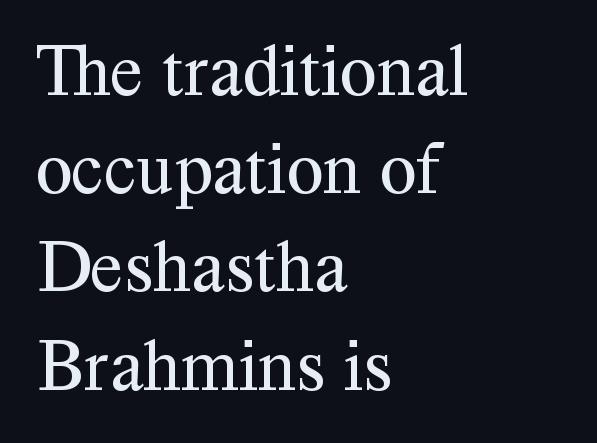
The image shows 75 px regular-weight serif type, upright; set left-aligned, normal line spacing (1.31x), normal letter spacing, not underlined; medium stroke contrast and a medium x-height.
